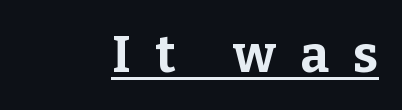
{"serif": "yes", "italic": "no", "bold": "yes", "weight": "bold", "width": "normal", "stroke_contrast": "low", "x_height": "medium", "monospaced": "no", "underline": "yes", "letter_spacing": "wide", "letter_spacing_em": 0.48, "glyph_px": 51}
